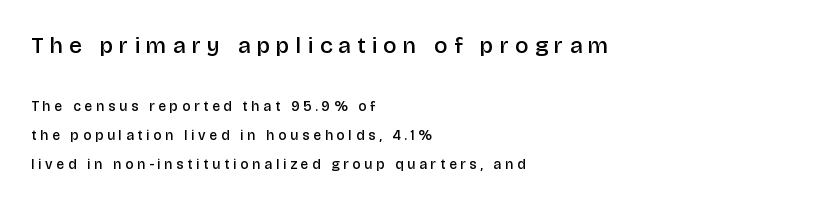
The upper block of text is set noticeably larger than the block beneath it. The tracking reads as deliberately expanded to a designer's eye. Moderately thickened strokes mark this as semibold type. A roman cut, with each character standing at attention. Has an underline been added? It has not. Left-aligned paragraph, ragged on the right.
